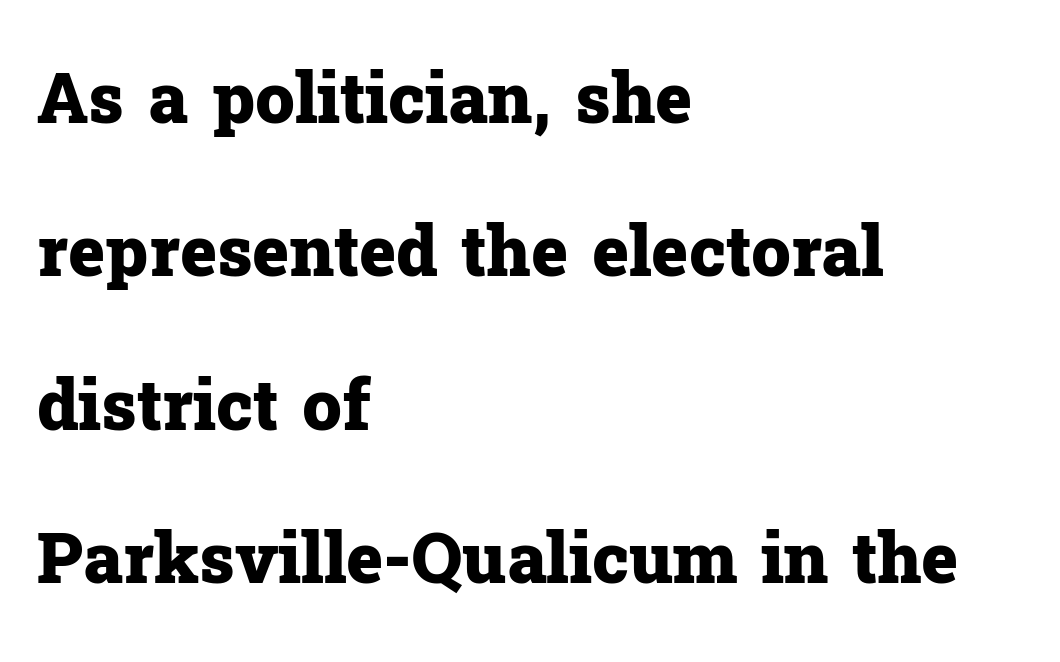
{"serif": "yes", "italic": "no", "bold": "yes", "weight": "heavy", "width": "normal", "stroke_contrast": "low", "x_height": "medium", "monospaced": "no", "underline": "no", "align": "left", "line_spacing": "loose", "line_spacing_ratio": 2.19, "letter_spacing": "normal", "letter_spacing_em": 0.0, "glyph_px": 70}
